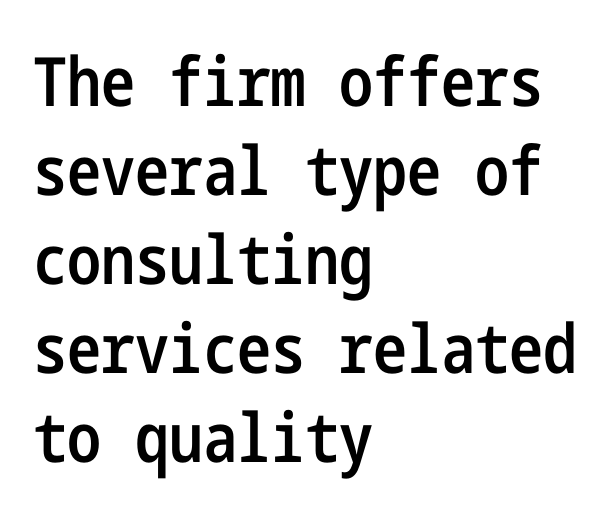
The image shows 68 px semibold, condensed sans-serif type, upright; set left-aligned, normal line spacing (1.31x), normal letter spacing, not underlined; low stroke contrast and a medium x-height.
